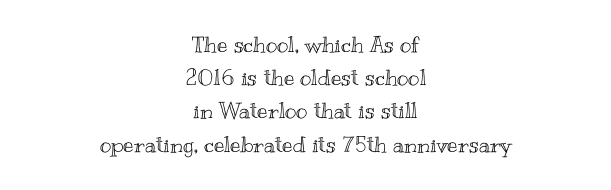
{"italic": "no", "underline": "no", "align": "center", "line_spacing": "normal", "line_spacing_ratio": 1.51, "letter_spacing": "normal", "letter_spacing_em": 0.0, "glyph_px": 22}
